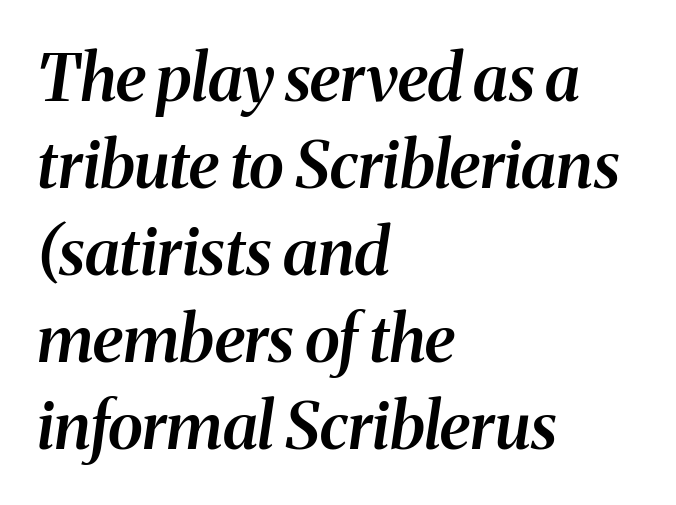
{"serif": "yes", "italic": "yes", "lean": "right", "slant_degrees": 8, "bold": "semi", "weight": "semibold", "width": "normal", "stroke_contrast": "medium", "x_height": "medium", "monospaced": "no", "underline": "no", "align": "left", "line_spacing": "normal", "line_spacing_ratio": 1.34, "letter_spacing": "normal", "letter_spacing_em": 0.0, "glyph_px": 65}
